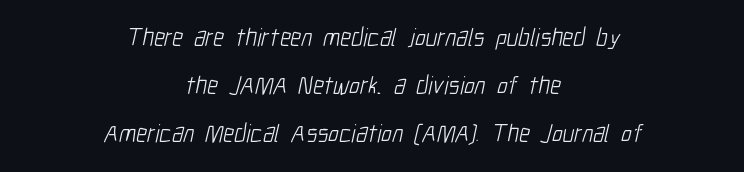
The space directly below the letters is spotless. Stroke mass is kept to a normal reading level or below. Horizontal bands of white between lines are thick stripes. These lines stack symmetrically, like a column narrowing and widening about its center. The passage shown has conventional tracking throughout.
